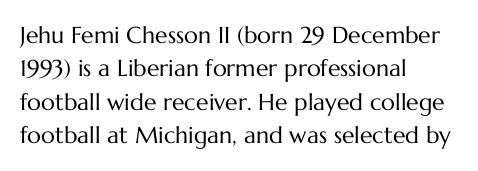
{"italic": "no", "bold": "no", "underline": "no", "align": "left", "line_spacing": "normal", "line_spacing_ratio": 1.45, "letter_spacing": "normal", "letter_spacing_em": 0.0, "glyph_px": 23}
